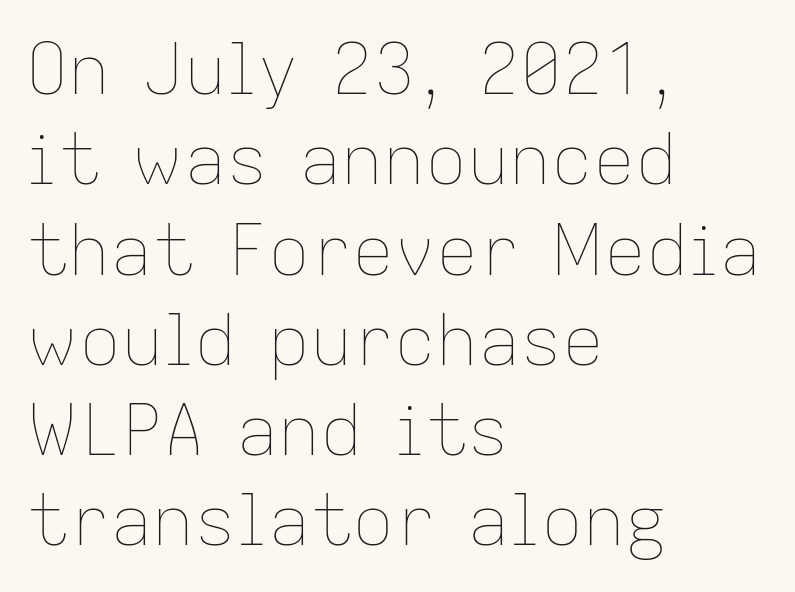
A normal amount of white space separates one row of letters from the next. The cut favours lightness, reaching ordinary text weight at its darkest. It's the straight-up-and-down kind of type. Default kerning and tracking; the words read as compact shapes. Short and long lines alike share a common starting point at left.
